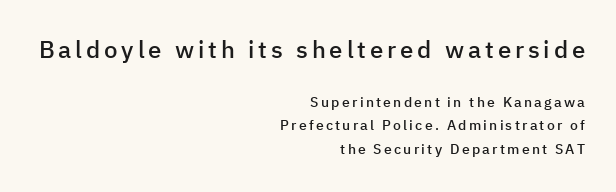
Does the weight exceed regular? Yes, but only to semibold. Whoever set this made the first block the dominant, larger element. Horizontally, the lines are justified to the trailing edge only. Underlining? Definitely not there.
